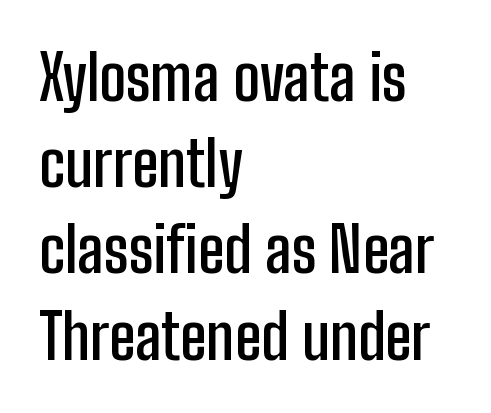
{"serif": "no", "italic": "no", "bold": "semi", "weight": "semibold", "width": "condensed", "stroke_contrast": "low", "x_height": "medium", "monospaced": "no", "underline": "no", "align": "left", "line_spacing": "normal", "line_spacing_ratio": 1.39, "letter_spacing": "normal", "letter_spacing_em": 0.0, "glyph_px": 62}
